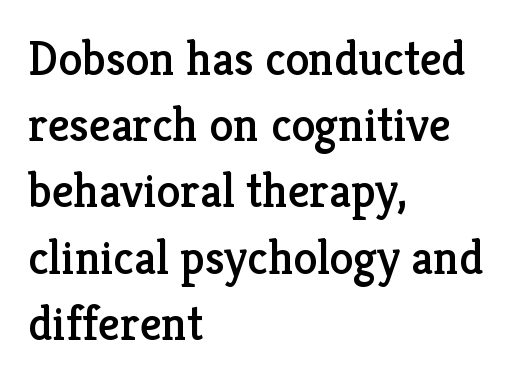
The image shows 48 px serif type, upright; set left-aligned, normal line spacing (1.38x), normal letter spacing, not underlined; low stroke contrast and a medium x-height.
